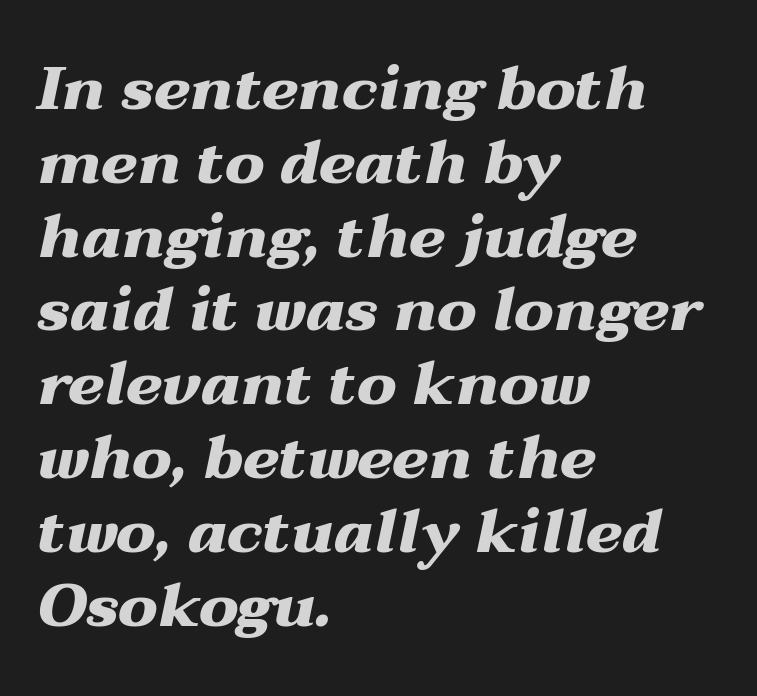
The image shows 61 px heavy, wide type, italic (leaning right); set left-aligned, line spacing 1.21x, normal letter spacing, not underlined; medium stroke contrast and a medium x-height.
